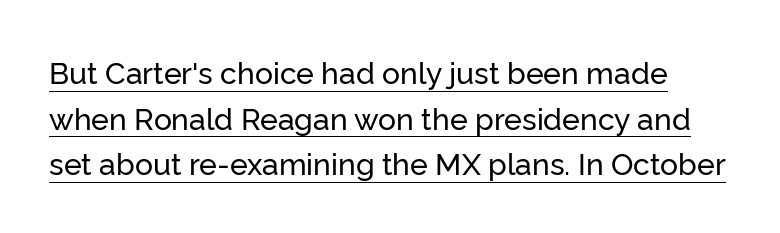
{"serif": "no", "italic": "no", "width": "normal", "stroke_contrast": "low", "x_height": "medium", "monospaced": "no", "underline": "yes", "line_spacing": "normal", "line_spacing_ratio": 1.52, "letter_spacing": "normal", "letter_spacing_em": 0.0, "glyph_px": 30}
